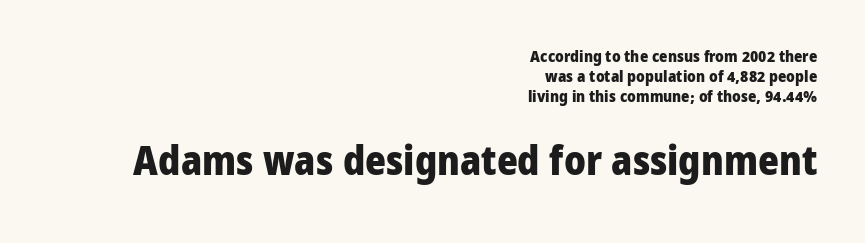
The image shows 40 px heavy sans-serif type, upright; set right-aligned, line spacing 1.24x, normal letter spacing, not underlined; the second (bottom) block is 2.5x larger; low stroke contrast and a medium x-height.
